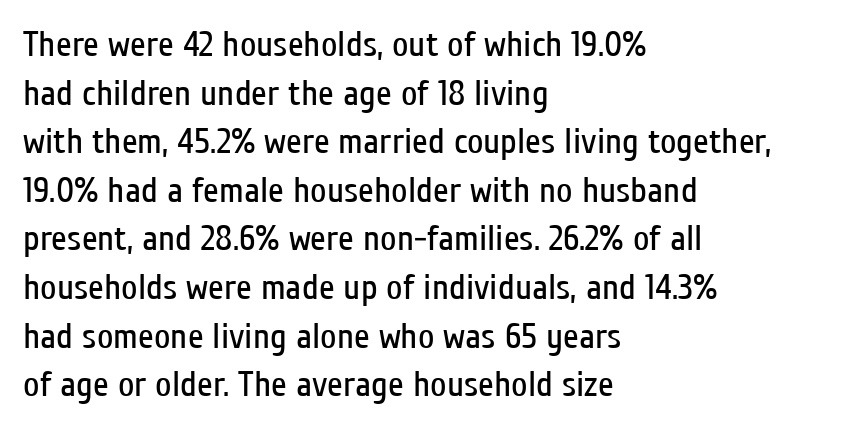
The font family rendered here belongs to the sans-serif group. When letters stand straight like this, we call the style roman or upright. There is no visible air inserted between adjacent glyphs. Compared with typical paragraphs, the rows here are spaced about the same. Letters rest on an invisible, unmarked baseline. Think standard paragraph weight, or any step lighter than that.
